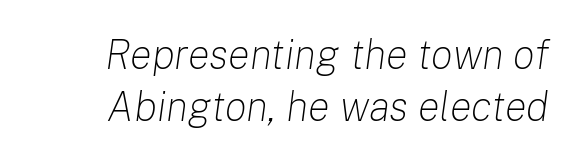
Is the type heavy? It reads as light-to-regular instead. Only glyphs here, with clear space below each row. Compared with typical body copy, the letter spacing here is the same. The space between consecutive lines is moderate.
